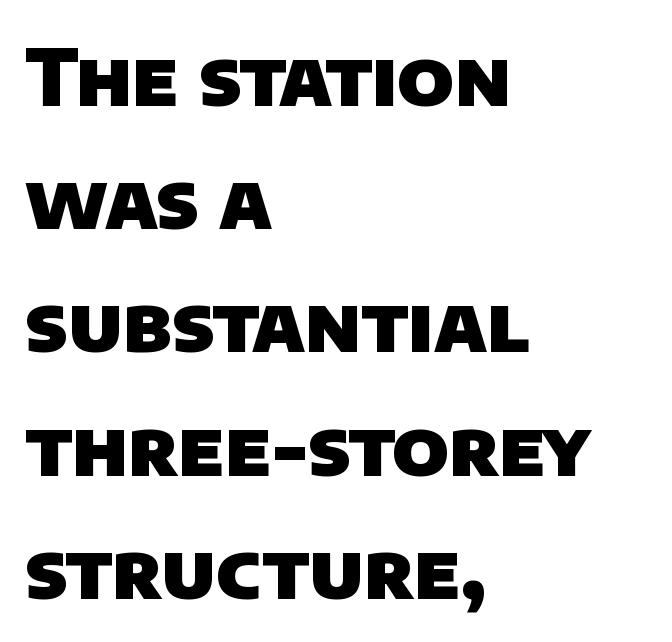
Q: Is the text bold? A: Yes.
Q: Is the typeface a serif or a sans-serif typeface? A: Sans-serif.
Q: Is the text underlined? A: No.
Q: How is the paragraph aligned? A: Left-aligned.
Q: Is the spacing between letters normal or unusually wide? A: Normal.
Q: Is the spacing between lines tight, normal or loose? A: Normal.
Q: Width (condensed, normal, or wide)? A: Normal.
Q: Stroke contrast? A: Low.
Q: x-height? A: Large.
Q: Monospaced? A: No.
